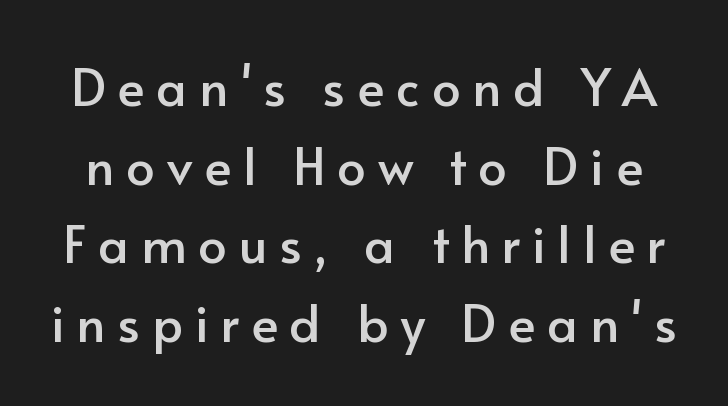
The gap between lines stays unmarked. Italic? Not at all — the glyphs are vertical. Between one letter and the next there's a generous, obvious gap. If you measured baseline to baseline, you'd find a middling distance. Character widths vary here, with narrow letters taking less room than wide ones. The designer went with a sans here, leaving each stem footless.
